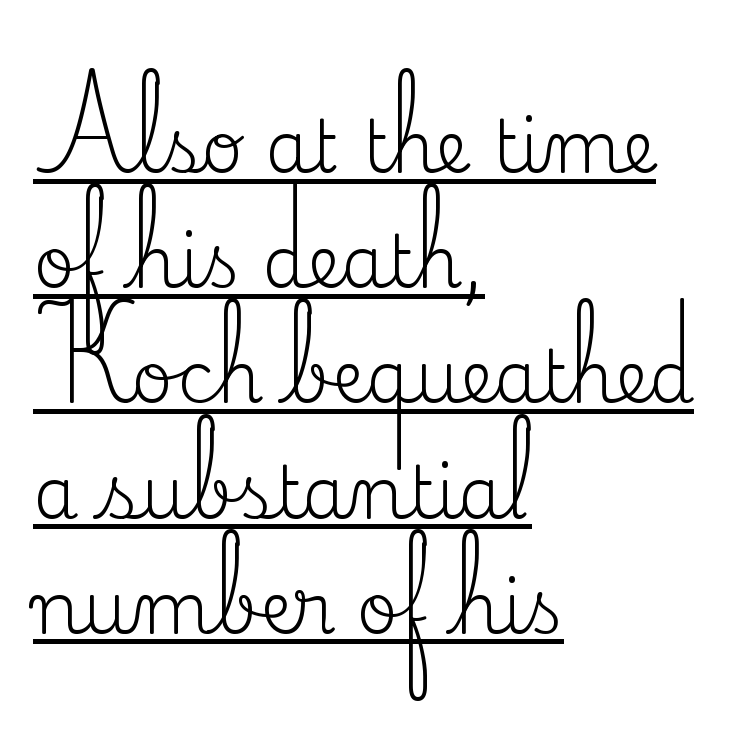
{"serif": "yes", "italic": "no", "bold": "no", "weight": "regular", "width": "normal", "stroke_contrast": "medium", "x_height": "small", "monospaced": "no", "underline": "yes", "align": "left", "line_spacing": "normal", "line_spacing_ratio": 1.6, "letter_spacing": "normal", "letter_spacing_em": 0.0, "glyph_px": 72}
